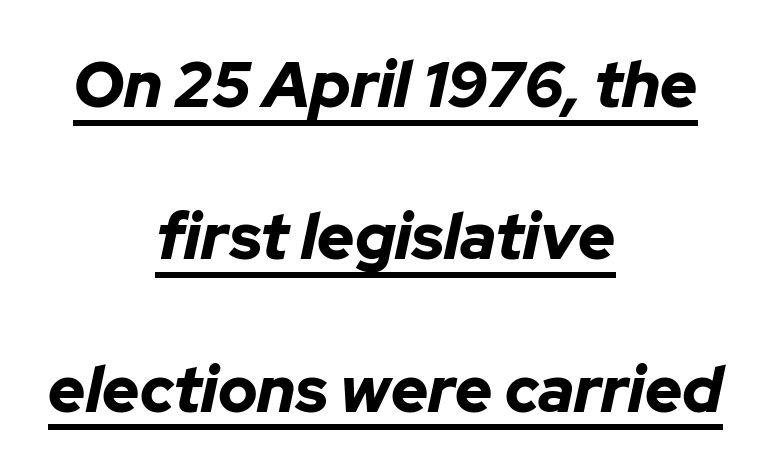
The image shows 64 px bold type, italic (leaning right); set centered, loose line spacing (2.38x), normal letter spacing, underlined; low stroke contrast and a medium x-height.
